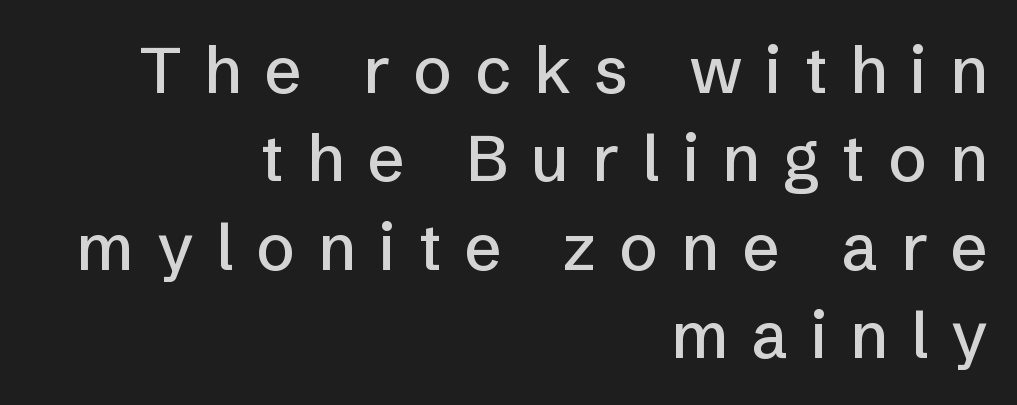
The image shows 65 px sans-serif type, upright; set right-aligned, normal line spacing (1.36x), unusually wide letter spacing (+0.35 em), not underlined; low stroke contrast and a medium x-height.
